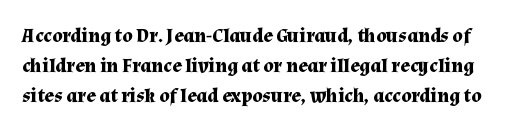
The image shows 20 px bold type, upright; set normal line spacing (1.51x), normal letter spacing, not underlined.
